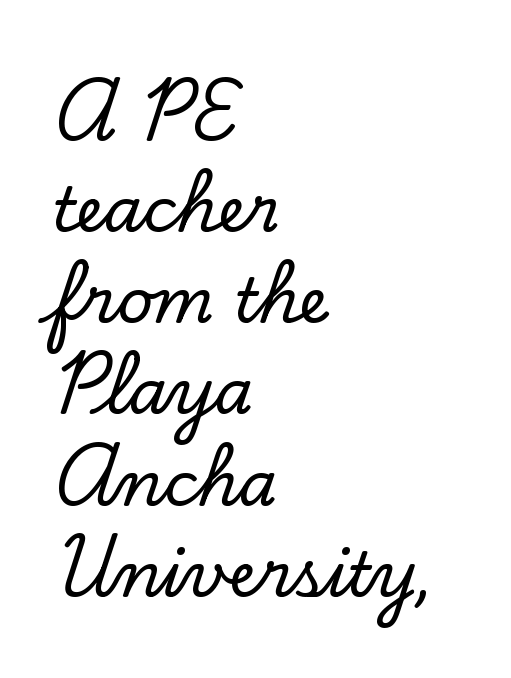
Q: Is the text italic (slanted)? A: Yes.
Q: Is the typeface a serif or a sans-serif typeface? A: Serif.
Q: Is the text underlined? A: No.
Q: How is the paragraph aligned? A: Left-aligned.
Q: Is the spacing between letters normal or unusually wide? A: Normal.
Q: Is the spacing between lines tight, normal or loose? A: Normal.
Q: Width (condensed, normal, or wide)? A: Normal.
Q: Stroke contrast? A: Low.
Q: x-height? A: Small.
Q: Monospaced? A: No.
